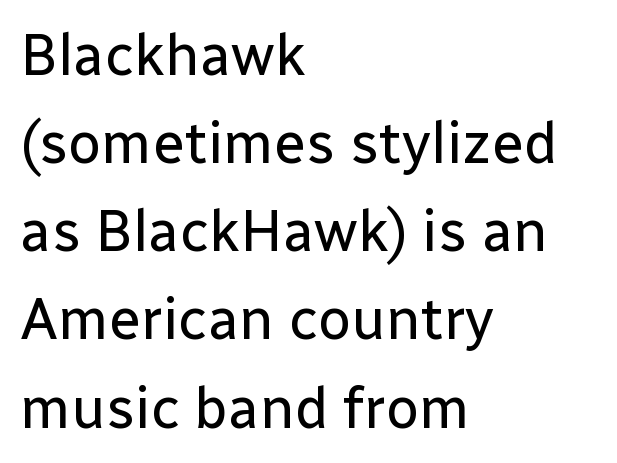
{"serif": "no", "italic": "no", "bold": "no", "weight": "regular", "width": "normal", "stroke_contrast": "low", "x_height": "medium", "monospaced": "no", "underline": "no", "align": "left", "line_spacing": "normal", "line_spacing_ratio": 1.52, "letter_spacing": "normal", "letter_spacing_em": 0.0, "glyph_px": 58}
